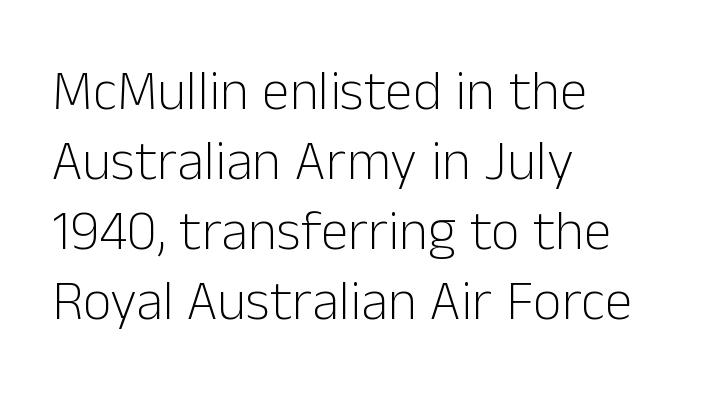
Q: Is the text bold? A: No.
Q: Is the text italic (slanted)? A: No, it is upright.
Q: Is the typeface a serif or a sans-serif typeface? A: Sans-serif.
Q: Is the text underlined? A: No.
Q: How is the paragraph aligned? A: Left-aligned.
Q: Is the spacing between letters normal or unusually wide? A: Normal.
Q: Is the spacing between lines tight, normal or loose? A: Normal.
Q: Width (condensed, normal, or wide)? A: Normal.
Q: Stroke contrast? A: Low.
Q: x-height? A: Medium.
Q: Monospaced? A: No.
